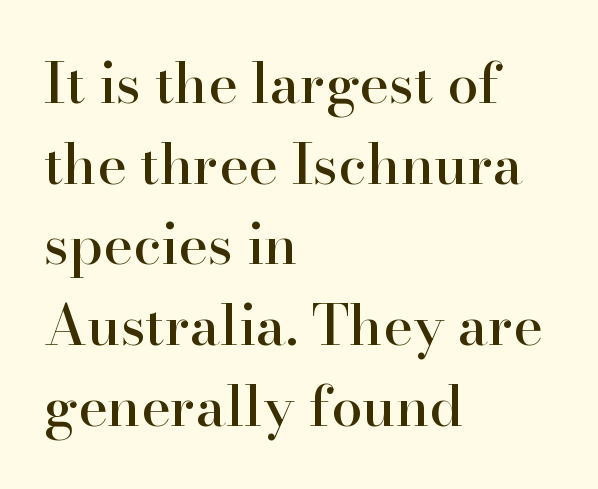
The image shows 56 px serif type, upright; set left-aligned, normal line spacing (1.44x), normal letter spacing, not underlined; high stroke contrast and a small x-height.
